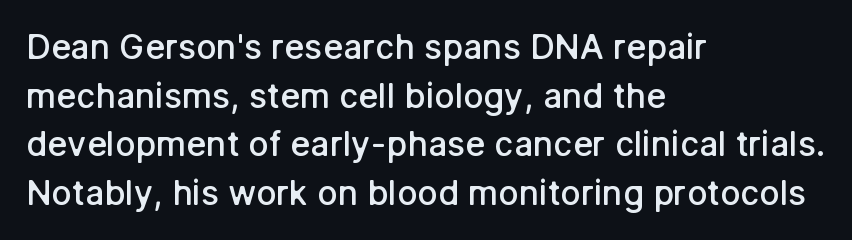
{"serif": "no", "italic": "no", "bold": "semi", "weight": "semibold", "width": "normal", "stroke_contrast": "low", "x_height": "medium", "monospaced": "no", "underline": "no", "align": "left", "line_spacing": "normal", "line_spacing_ratio": 1.43, "letter_spacing": "normal", "letter_spacing_em": 0.0, "glyph_px": 34}
